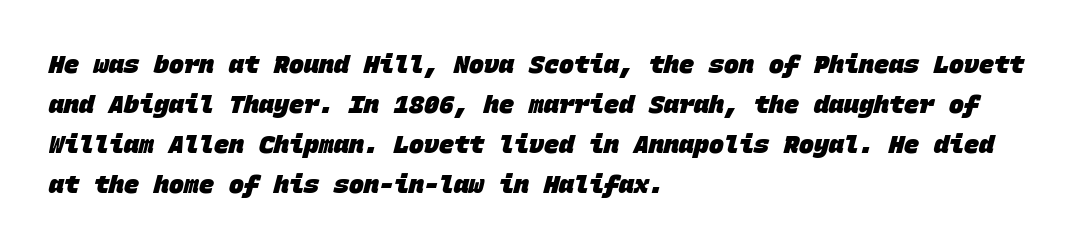
Rule under the text: the space is simply empty. In terms of weight, the rendering is a true, heavy bold. Horizontal bands of white between lines are of average thickness. The letters sit at their default tracking, neither squeezed nor spread. In CSS terms this would be text-align: left.
